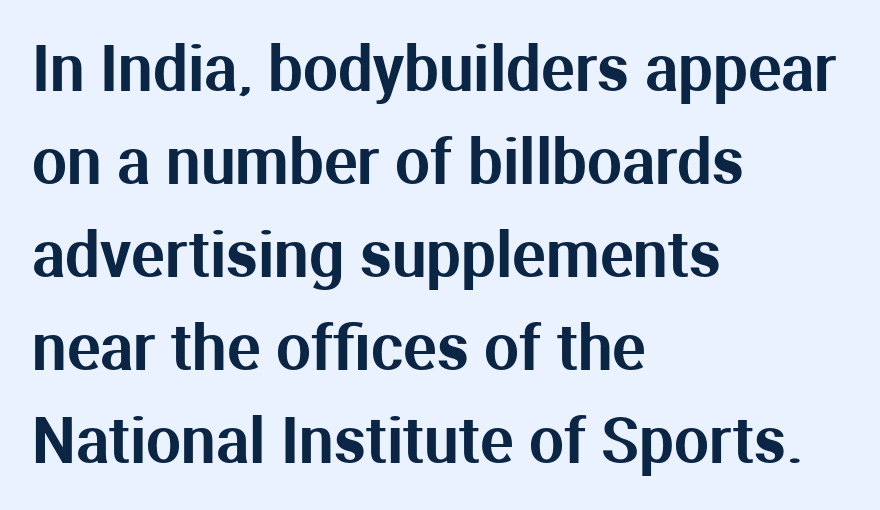
{"serif": "no", "italic": "no", "width": "normal", "stroke_contrast": "medium", "x_height": "medium", "monospaced": "no", "underline": "no", "align": "left", "line_spacing": "normal", "line_spacing_ratio": 1.5, "letter_spacing": "normal", "letter_spacing_em": 0.0, "glyph_px": 62}
